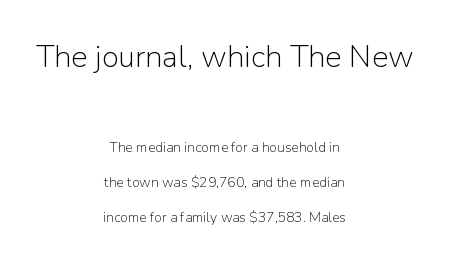
You could not count columns in this text — the font is proportionally spaced. A typesetter would label this face a sans. Vertical spacing — loose. Bare-footed words on every line. Caption: multi-line text, centered on the measure.
